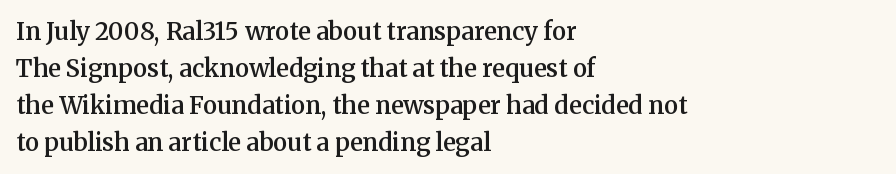
{"italic": "no", "bold": "semi", "underline": "no", "align": "left", "line_spacing": "normal", "line_spacing_ratio": 1.54, "letter_spacing": "normal", "letter_spacing_em": 0.0, "glyph_px": 24}
